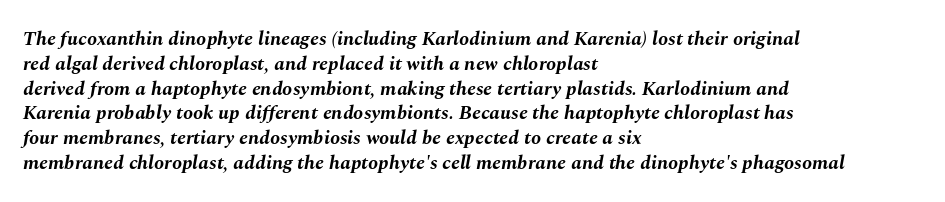
Q: Is the text bold? A: Yes.
Q: Is the text italic (slanted)? A: Yes, it leans right by about 10 degrees.
Q: Is the text underlined? A: No.
Q: How is the paragraph aligned? A: Left-aligned.
Q: Is the spacing between letters normal or unusually wide? A: Normal.
